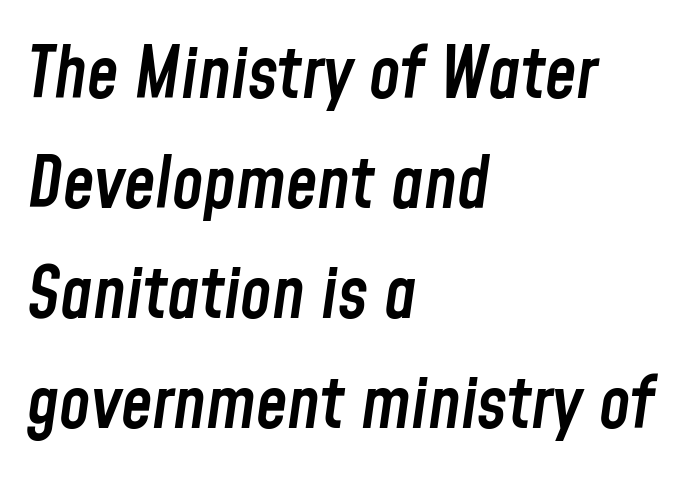
{"italic": "yes", "lean": "right", "slant_degrees": 8, "bold": "semi", "weight": "semibold", "width": "condensed", "stroke_contrast": "low", "x_height": "medium", "monospaced": "no", "underline": "no", "align": "left", "line_spacing": "normal", "line_spacing_ratio": 1.55, "letter_spacing": "normal", "letter_spacing_em": 0.0, "glyph_px": 71}
